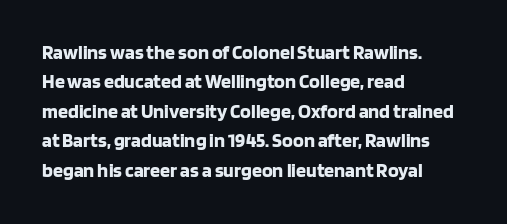
The image shows 20 px bold type, upright; set left-aligned, normal line spacing (1.47x), normal letter spacing, not underlined.
